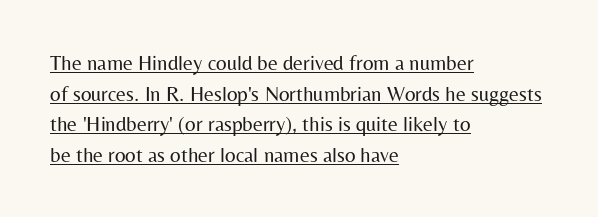
The image shows 21 px text type, upright; set left-aligned, normal line spacing (1.46x), normal letter spacing, underlined.
